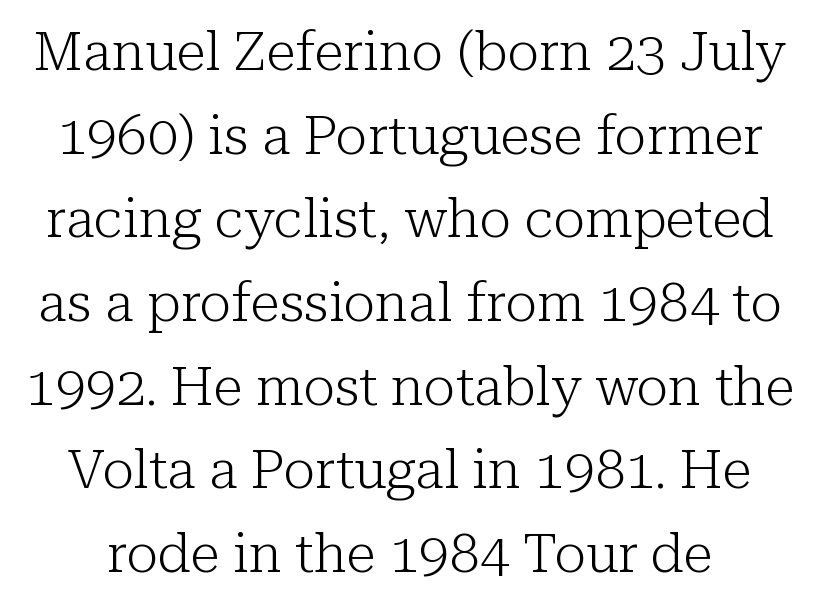
The image shows 54 px light serif type, upright; set normal line spacing (1.55x), normal letter spacing, not underlined; low stroke contrast and a medium x-height.
